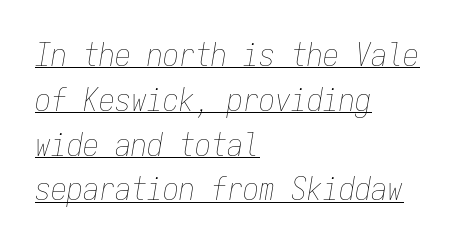
Q: Is the text bold? A: No.
Q: Is the text italic (slanted)? A: Yes, it leans right by about 9 degrees.
Q: Is the text underlined? A: Yes.
Q: How is the paragraph aligned? A: Left-aligned.
Q: Is the spacing between letters normal or unusually wide? A: Normal.
Q: Is the spacing between lines tight, normal or loose? A: Normal.
Q: Width (condensed, normal, or wide)? A: Condensed.
Q: Stroke contrast? A: Low.
Q: x-height? A: Medium.
Q: Monospaced? A: Yes.
